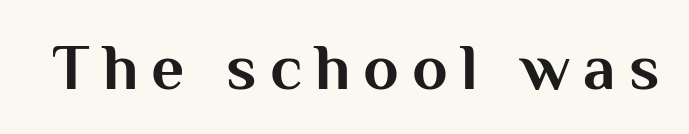
The image shows 65 px bold sans-serif type, upright; set unusually wide letter spacing (+0.2 em), not underlined; medium stroke contrast and a medium x-height.
